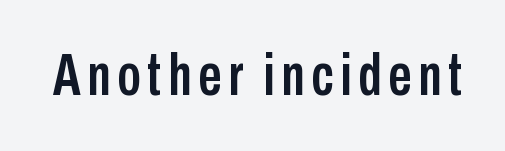
{"serif": "no", "italic": "no", "width": "condensed", "stroke_contrast": "low", "x_height": "medium", "monospaced": "no", "underline": "no", "glyph_px": 59}
